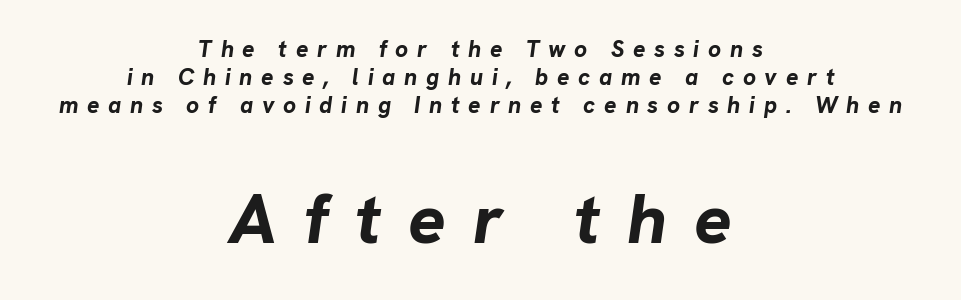
The image shows 70 px bold type, italic (leaning right); set centered, line spacing 1.21x, unusually wide letter spacing (+0.38 em), not underlined; the second (bottom) block is 3.04x larger; low stroke contrast and a medium x-height.
